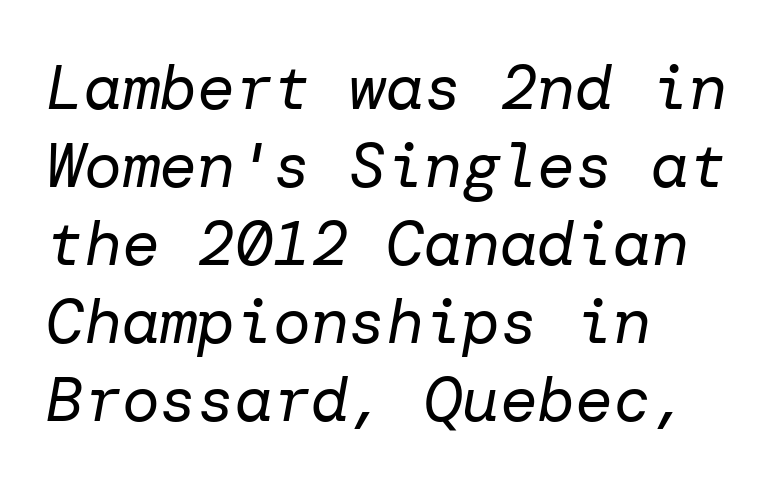
The image shows 63 px regular-weight type, italic (leaning right); set left-aligned, line spacing 1.24x, normal letter spacing, not underlined; low stroke contrast and a medium x-height.
